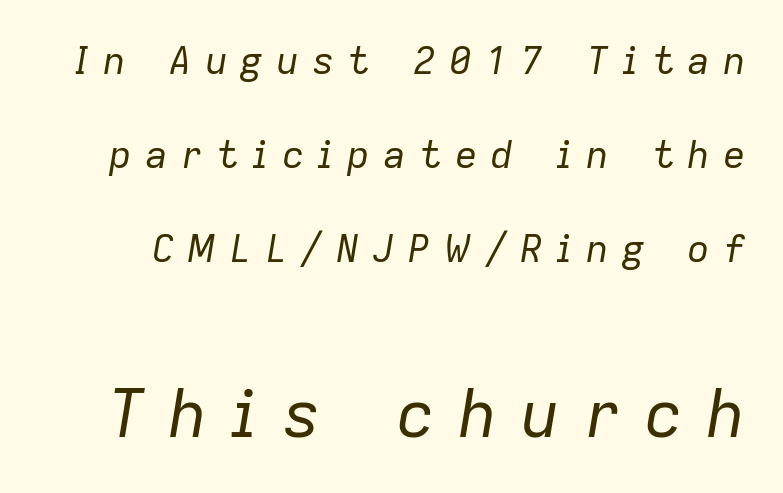
The image shows 66 px regular-weight type, italic (leaning right); set loose line spacing (2.48x), unusually wide letter spacing (+0.34 em), not underlined; the second (bottom) block is 1.74x larger; low stroke contrast and a medium x-height.
